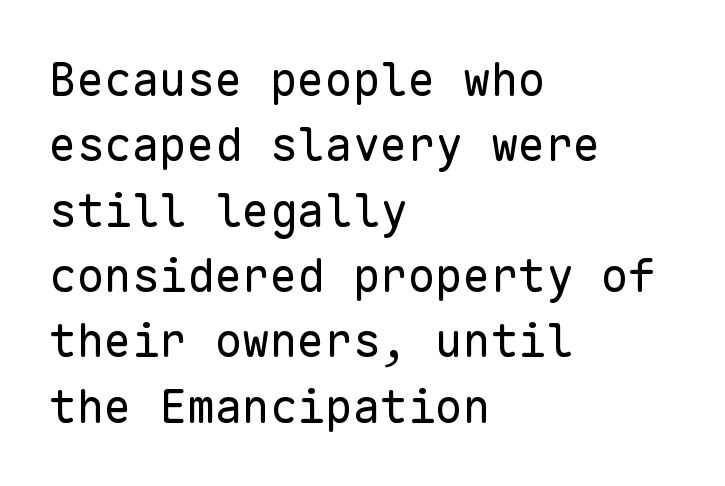
The image shows 46 px regular-weight sans-serif type, upright, monospaced; set left-aligned, normal line spacing (1.42x), normal letter spacing, not underlined; low stroke contrast and a medium x-height.
